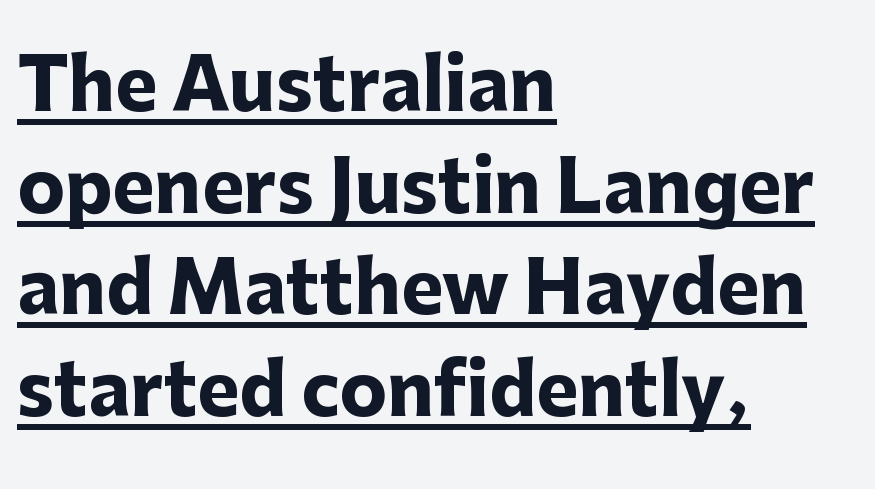
Q: Is the text bold? A: Yes.
Q: Is the text italic (slanted)? A: No, it is upright.
Q: Is the typeface a serif or a sans-serif typeface? A: Sans-serif.
Q: Is the text underlined? A: Yes.
Q: How is the paragraph aligned? A: Left-aligned.
Q: Is the spacing between letters normal or unusually wide? A: Normal.
Q: Is the spacing between lines tight, normal or loose? A: Normal.
Q: Width (condensed, normal, or wide)? A: Normal.
Q: Stroke contrast? A: Low.
Q: x-height? A: Medium.
Q: Monospaced? A: No.
